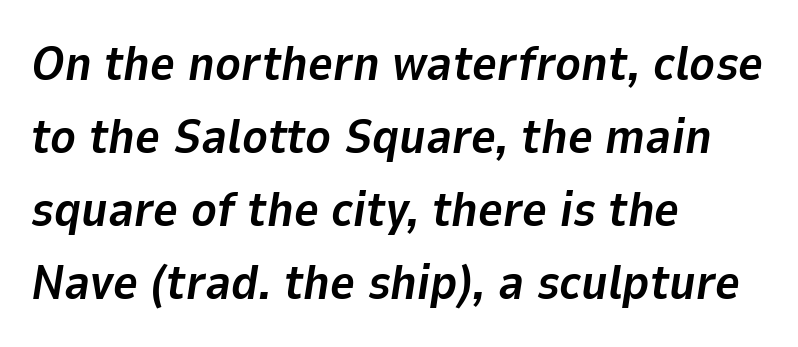
The zone under the glyphs is completely vacant. The passage shown has conventional tracking throughout. The paragraph shown leans on its left margin. Is this a fixed-width face? No — the glyphs have proportional, varying widths. This sample uses an oblique cut, with every glyph tilted off the vertical.
